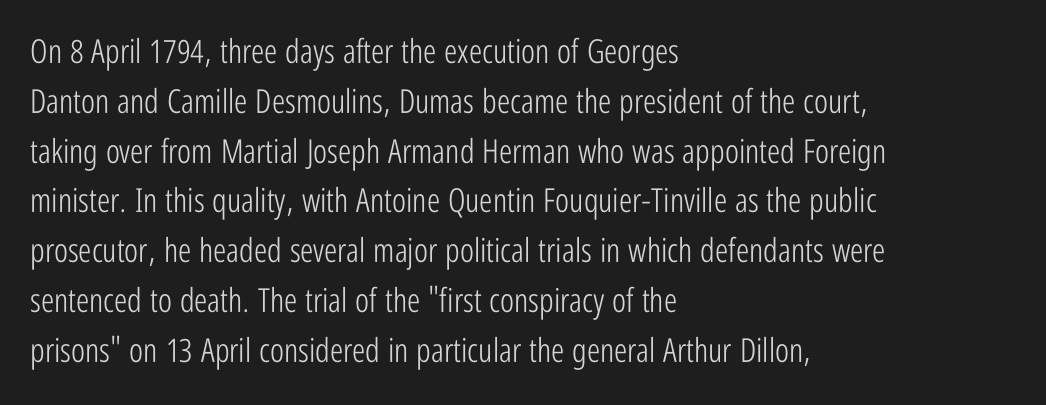
The image shows 33 px light, condensed sans-serif type, upright; set left-aligned, normal line spacing (1.51x), normal letter spacing, not underlined; low stroke contrast and a medium x-height.
